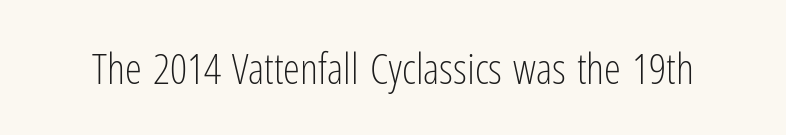
Q: Is the text bold? A: No.
Q: Is the text italic (slanted)? A: No, it is upright.
Q: Is the typeface a serif or a sans-serif typeface? A: Sans-serif.
Q: Is the text underlined? A: No.
Q: Is the spacing between letters normal or unusually wide? A: Normal.
Q: Width (condensed, normal, or wide)? A: Condensed.
Q: Stroke contrast? A: Low.
Q: x-height? A: Medium.
Q: Monospaced? A: No.
